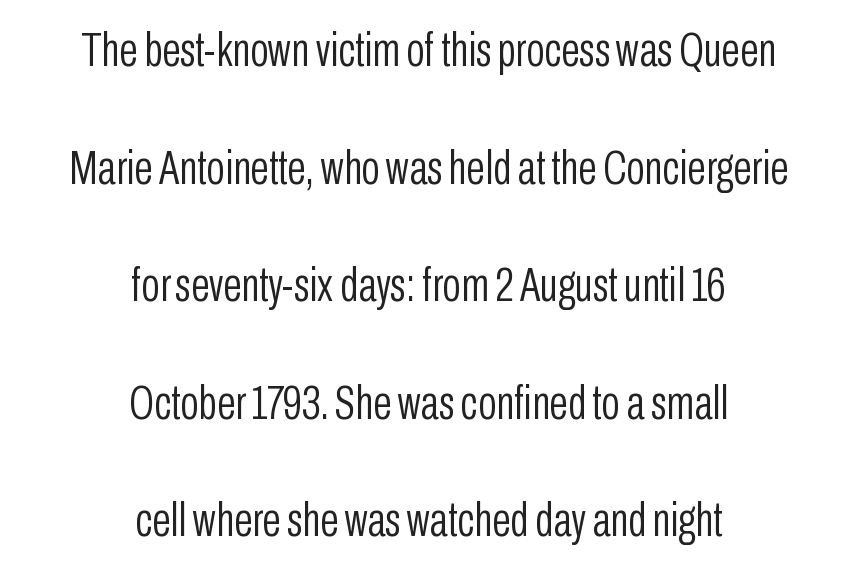
The face used here is proportionally spaced, like ordinary book or web type. The typeface chosen for these lines omits serifs. Caption: multi-line text, centered on the measure. Descenders are the only things crossing below the line.
